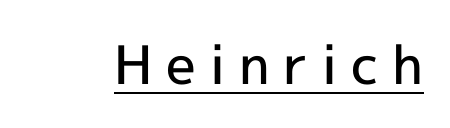
Q: Is the text bold? A: Semi-bold.
Q: Is the text italic (slanted)? A: No, it is upright.
Q: Is the typeface a serif or a sans-serif typeface? A: Sans-serif.
Q: Is the text underlined? A: Yes.
Q: Is the spacing between letters normal or unusually wide? A: Unusually wide.
Q: Width (condensed, normal, or wide)? A: Normal.
Q: x-height? A: Medium.
Q: Monospaced? A: No.
